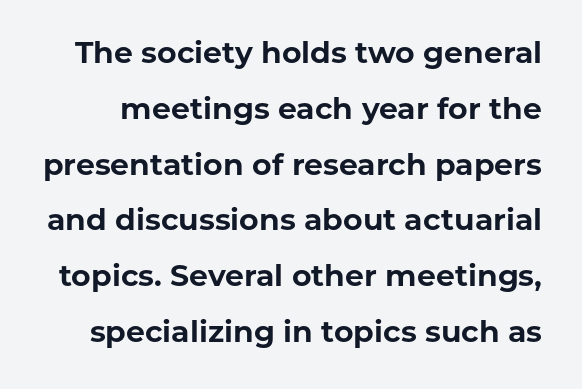
Q: Is the text bold? A: Yes.
Q: Is the text italic (slanted)? A: No, it is upright.
Q: Is the typeface a serif or a sans-serif typeface? A: Sans-serif.
Q: Is the text underlined? A: No.
Q: Is the spacing between letters normal or unusually wide? A: Normal.
Q: Width (condensed, normal, or wide)? A: Normal.
Q: Stroke contrast? A: Low.
Q: x-height? A: Medium.
Q: Monospaced? A: No.
